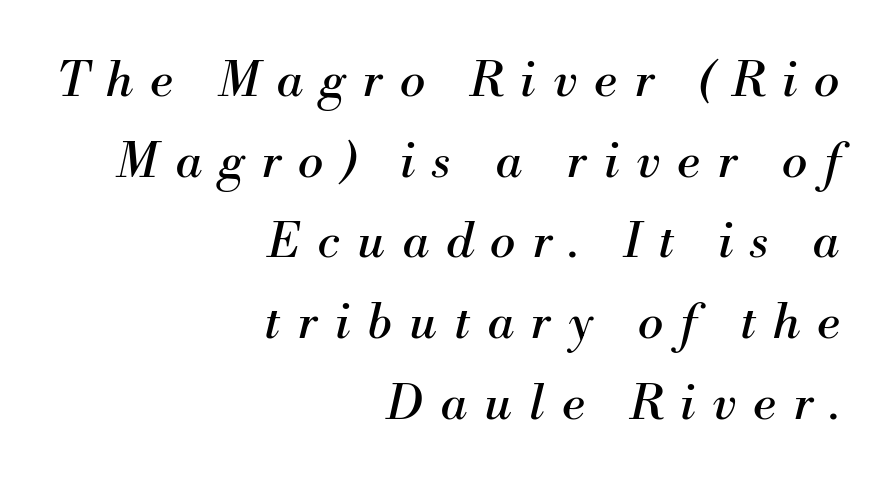
The image shows 48 px regular-weight serif type, italic (leaning right); set right-aligned, normal line spacing (1.68x), unusually wide letter spacing (+0.36 em), not underlined; medium stroke contrast and a small x-height.
